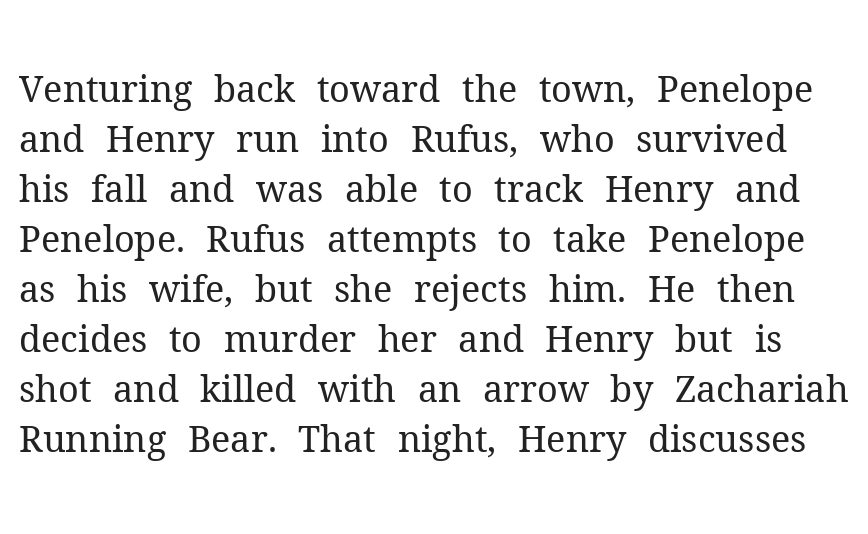
Each letter keeps its own natural width here, so spacing adapts to shape. Is the letter spacing exaggerated? No — it looks like the ordinary default. Reading down the column, the eye jumps a familiar distance to each next line. Think standard paragraph weight, or any step lighter than that.
